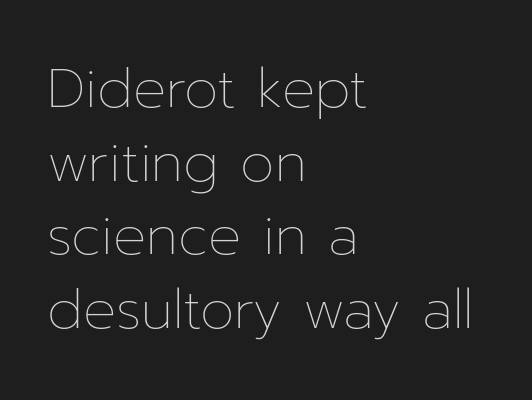
Q: Is the text bold? A: No.
Q: Is the text italic (slanted)? A: No, it is upright.
Q: Is the text underlined? A: No.
Q: How is the paragraph aligned? A: Left-aligned.
Q: Is the spacing between letters normal or unusually wide? A: Normal.
Q: Is the spacing between lines tight, normal or loose? A: Normal.
Q: Width (condensed, normal, or wide)? A: Normal.
Q: Stroke contrast? A: Low.
Q: x-height? A: Medium.
Q: Monospaced? A: No.
